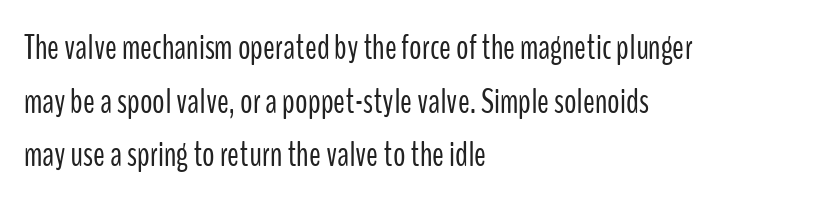
Short note: letters normally spaced. Grotesque or geometric, the face here clearly has no serifs. The block of text has a typical density, with ordinary space between rows. Short and long lines alike share a common starting point at left.
